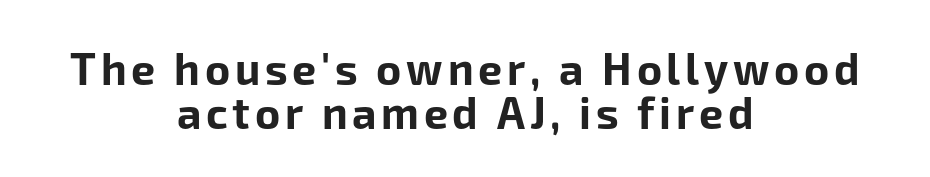
{"serif": "no", "italic": "no", "bold": "yes", "weight": "bold", "width": "normal", "stroke_contrast": "low", "x_height": "medium", "monospaced": "no", "underline": "no", "align": "center", "line_spacing": "tight", "line_spacing_ratio": 1.02, "glyph_px": 43}
